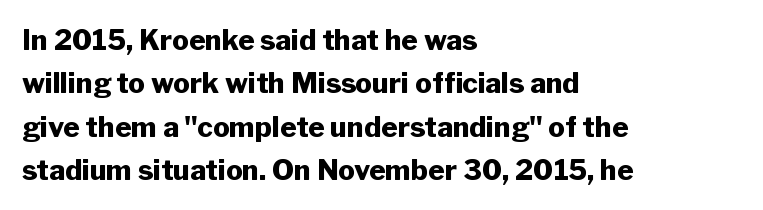
{"serif": "no", "italic": "no", "bold": "yes", "weight": "heavy", "width": "normal", "stroke_contrast": "low", "x_height": "medium", "monospaced": "no", "underline": "no", "align": "left", "line_spacing": "normal", "line_spacing_ratio": 1.55, "letter_spacing": "normal", "letter_spacing_em": 0.0, "glyph_px": 28}
